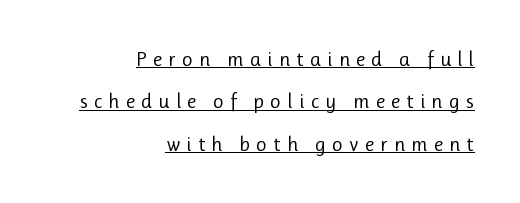
Q: Is the text bold? A: No.
Q: Is the text italic (slanted)? A: No, it is upright.
Q: Is the text underlined? A: Yes.
Q: How is the paragraph aligned? A: Right-aligned.
Q: Is the spacing between letters normal or unusually wide? A: Unusually wide.
Q: Is the spacing between lines tight, normal or loose? A: Loose.
